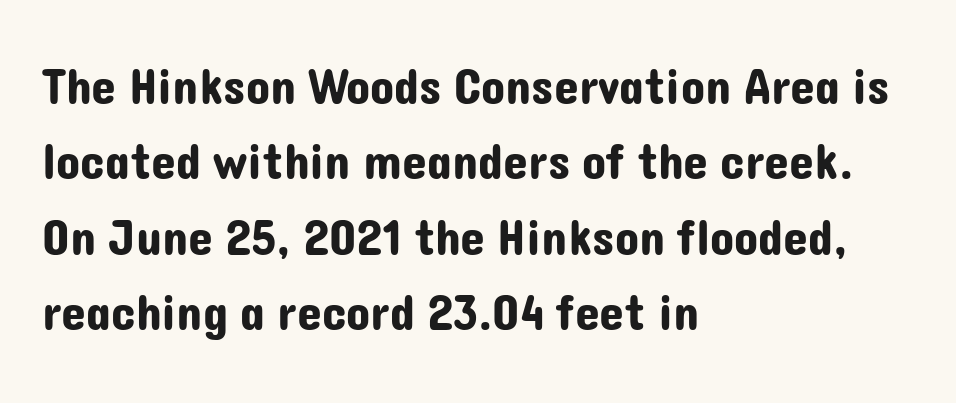
Q: Is the text italic (slanted)? A: No, it is upright.
Q: Is the typeface a serif or a sans-serif typeface? A: Sans-serif.
Q: Is the text underlined? A: No.
Q: How is the paragraph aligned? A: Left-aligned.
Q: Is the spacing between letters normal or unusually wide? A: Normal.
Q: Is the spacing between lines tight, normal or loose? A: Normal.
Q: Width (condensed, normal, or wide)? A: Normal.
Q: Stroke contrast? A: Low.
Q: x-height? A: Medium.
Q: Monospaced? A: No.
